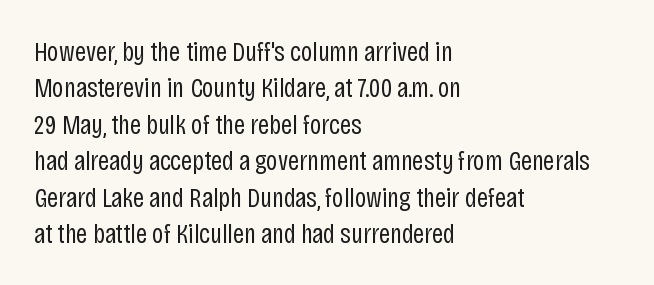
{"serif": "no", "italic": "no", "bold": "no", "weight": "regular", "width": "condensed", "stroke_contrast": "low", "x_height": "large", "monospaced": "no", "underline": "no", "align": "left", "line_spacing": "normal", "line_spacing_ratio": 1.3, "letter_spacing": "normal", "letter_spacing_em": 0.0, "glyph_px": 28}
